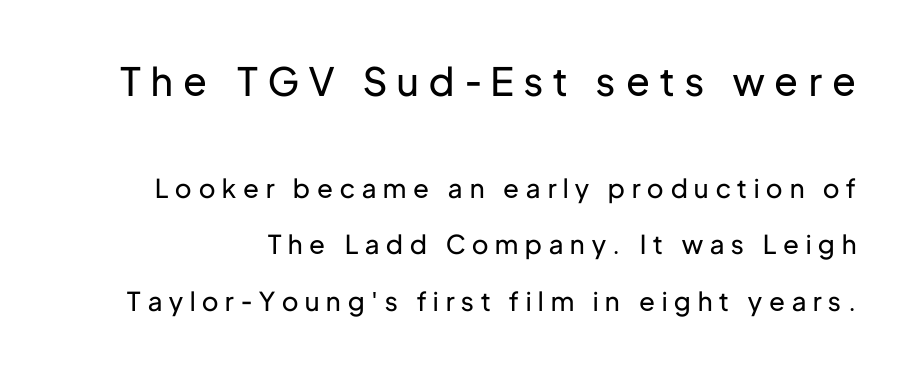
The image shows 39 px regular-weight sans-serif type, upright; set loose line spacing (2.17x), unusually wide letter spacing (+0.27 em), not underlined; the first (top) block is 1.5x larger; low stroke contrast and a medium x-height.
